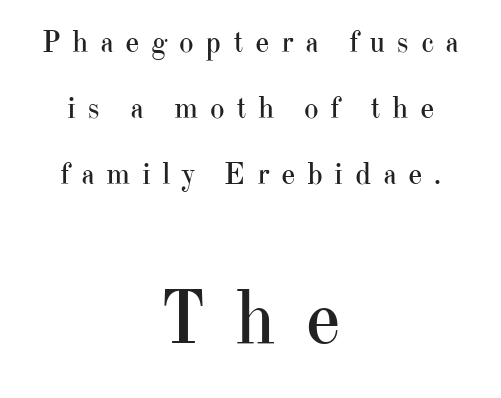
{"serif": "yes", "italic": "no", "bold": "no", "weight": "regular", "width": "normal", "stroke_contrast": "high", "x_height": "small", "monospaced": "no", "underline": "no", "align": "center", "line_spacing": "loose", "line_spacing_ratio": 2.13, "letter_spacing": "wide", "letter_spacing_em": 0.37, "larger_block": "second", "size_ratio": 2.48, "glyph_px": 77}
